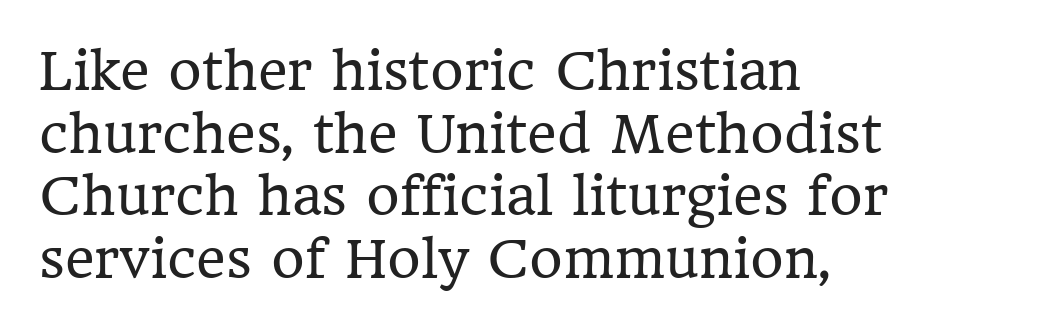
{"serif": "yes", "italic": "no", "bold": "no", "weight": "regular", "width": "normal", "stroke_contrast": "low", "x_height": "medium", "monospaced": "no", "underline": "no", "align": "left", "line_spacing_ratio": 1.23, "letter_spacing": "normal", "letter_spacing_em": 0.0, "glyph_px": 51}
